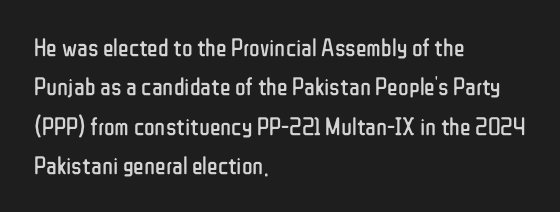
This block has exactly the height ordinary leading produces. Heft: none added — not bold. The face used here is rendered with its standard letterfit. Horizontally, the lines are justified to the leading edge only.
